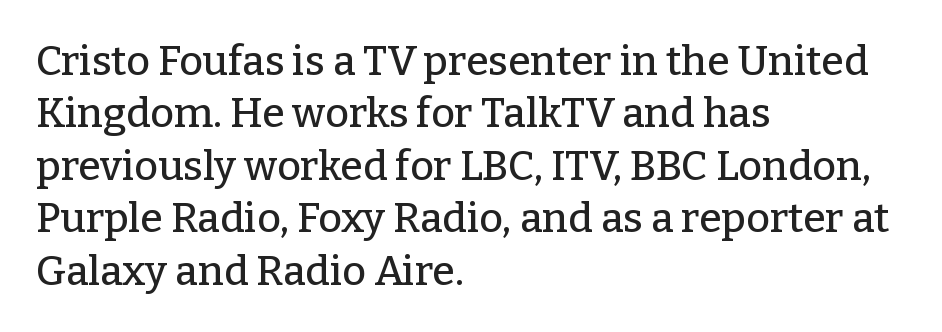
{"serif": "yes", "italic": "no", "width": "normal", "stroke_contrast": "low", "x_height": "medium", "monospaced": "no", "underline": "no", "align": "left", "line_spacing": "normal", "line_spacing_ratio": 1.28, "letter_spacing": "normal", "letter_spacing_em": 0.0, "glyph_px": 41}
